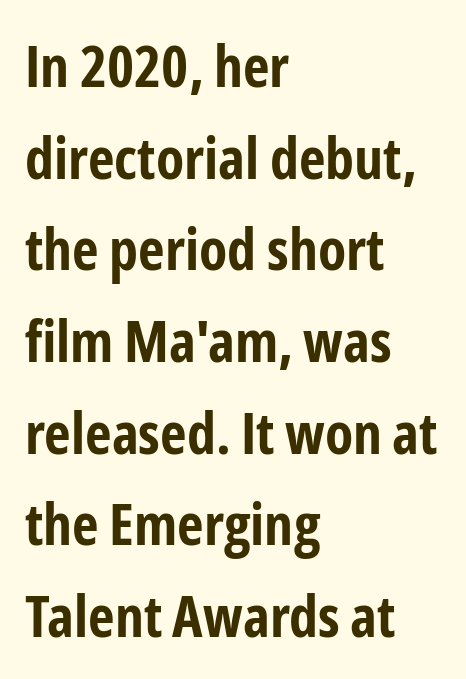
The image shows 58 px bold, condensed sans-serif type, upright; set left-aligned, normal line spacing (1.58x), normal letter spacing, not underlined; low stroke contrast and a medium x-height.
